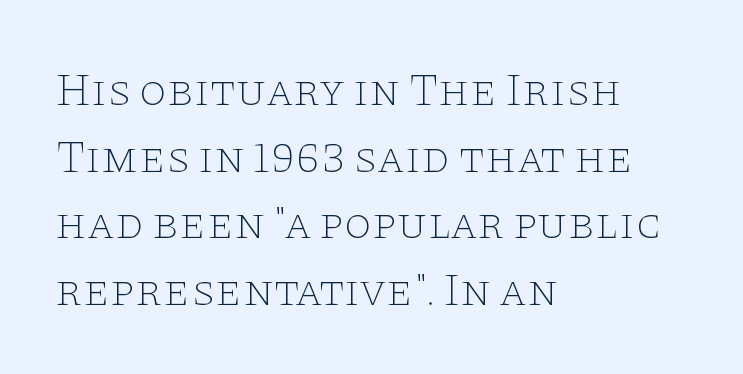
The image shows 45 px thin, wide serif type, upright; set left-aligned, normal line spacing (1.48x), normal letter spacing, not underlined; low stroke contrast and a large x-height.
